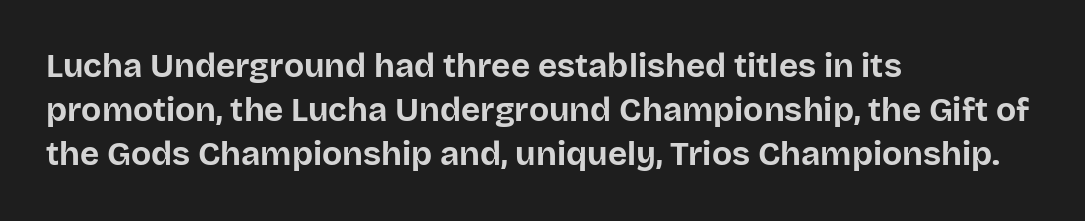
Varying glyph widths throughout — classic text-font behaviour. Each row of text sits above clean, open space. In terms of posture, this sample is upright. This sample uses a sans-serif face. The line texture is even and compact thanks to regular tracking.
